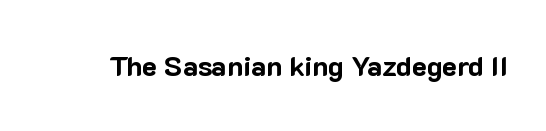
{"serif": "no", "italic": "no", "bold": "yes", "weight": "bold", "width": "normal", "stroke_contrast": "low", "x_height": "medium", "monospaced": "no", "underline": "no", "letter_spacing": "normal", "letter_spacing_em": 0.0, "glyph_px": 28}
